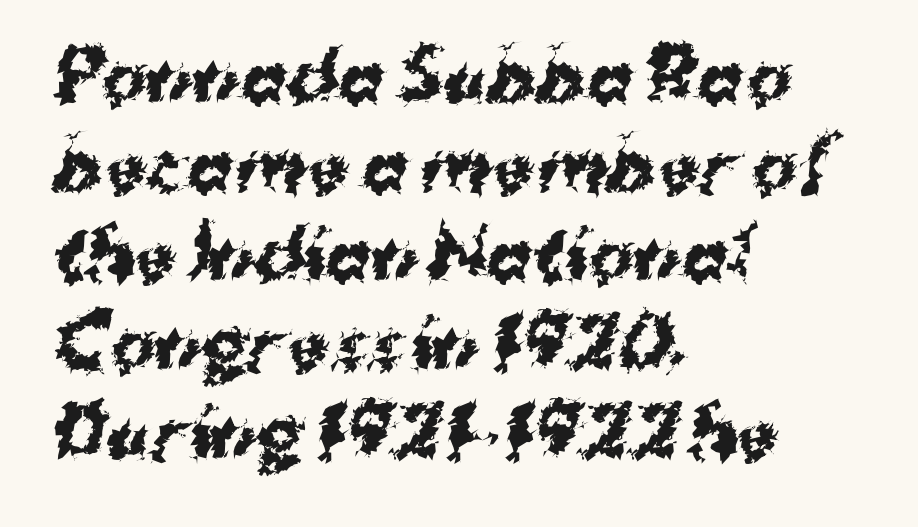
{"serif": "no", "bold": "yes", "weight": "bold", "width": "normal", "stroke_contrast": "medium", "x_height": "medium", "monospaced": "no", "underline": "no", "align": "left", "line_spacing": "normal", "line_spacing_ratio": 1.31, "letter_spacing": "normal", "letter_spacing_em": 0.0, "glyph_px": 68}
